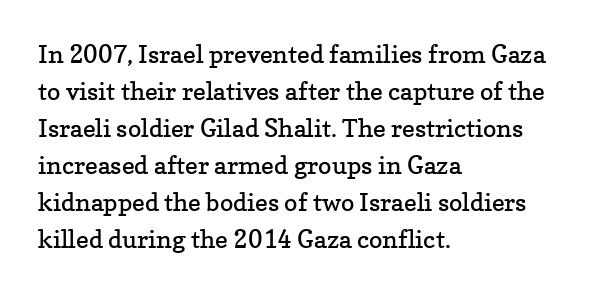
A typesetter would call this leading conventional body-copy spacing. Descender tails drop into unmarked territory. Visually the block forms a straight wall on the left and a jagged coastline on the right. Do the letters lean? They stand straight.
